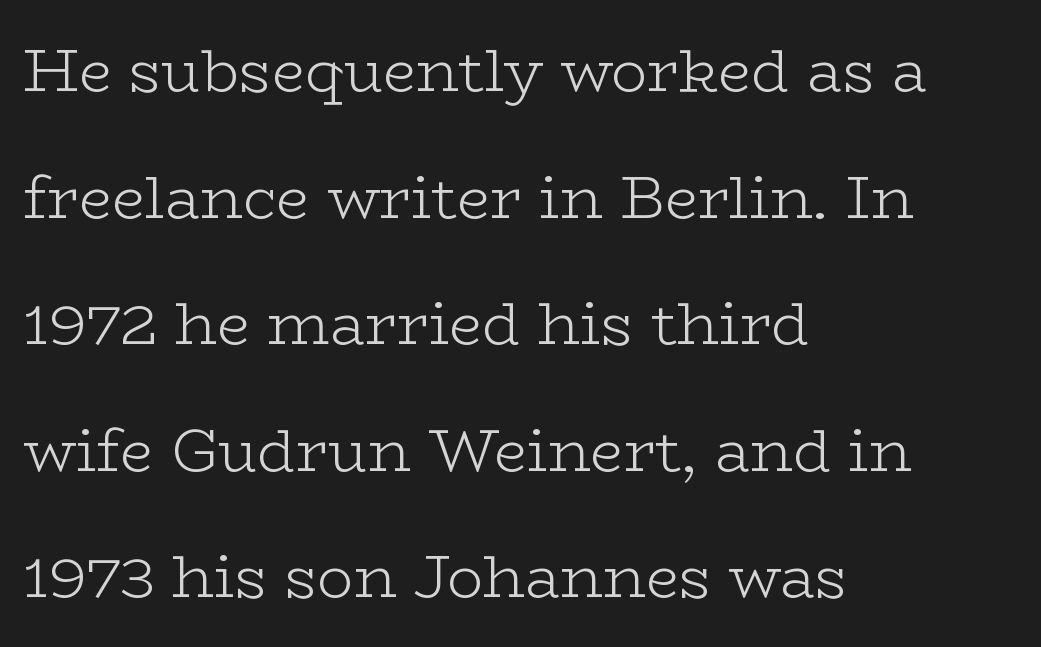
The image shows 60 px light, wide serif type, upright; set left-aligned, loose line spacing (2.11x), normal letter spacing, not underlined; low stroke contrast and a medium x-height.
